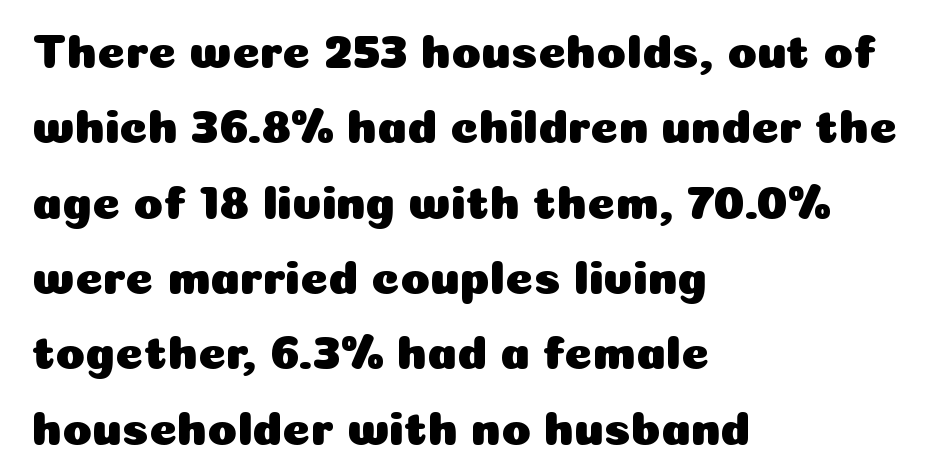
{"serif": "no", "italic": "no", "width": "normal", "stroke_contrast": "low", "x_height": "medium", "monospaced": "no", "underline": "no", "align": "left", "line_spacing": "normal", "line_spacing_ratio": 1.57, "letter_spacing": "normal", "letter_spacing_em": 0.0, "glyph_px": 48}
